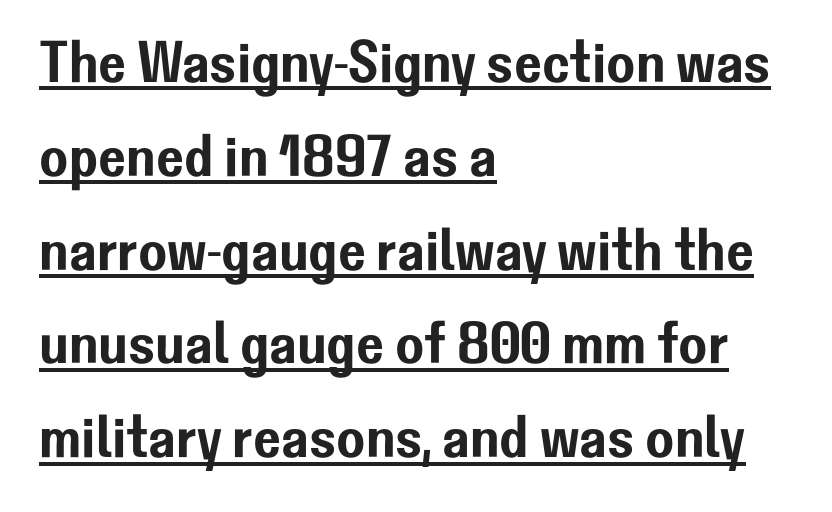
The image shows 59 px sans-serif type, upright; set left-aligned, normal line spacing (1.59x), normal letter spacing, underlined; low stroke contrast and a medium x-height.
